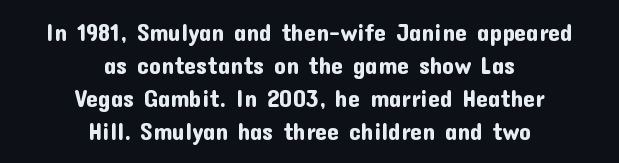
The image shows 24 px text type, upright; set centered, normal line spacing (1.38x), normal letter spacing, not underlined.
